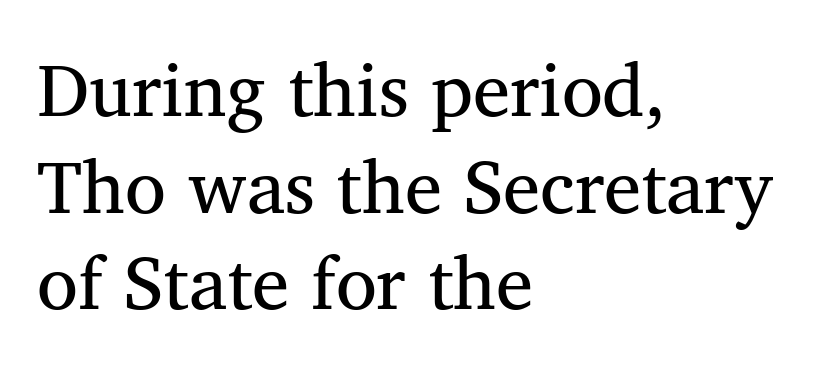
The image shows 75 px regular-weight serif type; set left-aligned, normal line spacing (1.29x), normal letter spacing, not underlined; medium stroke contrast and a medium x-height.
